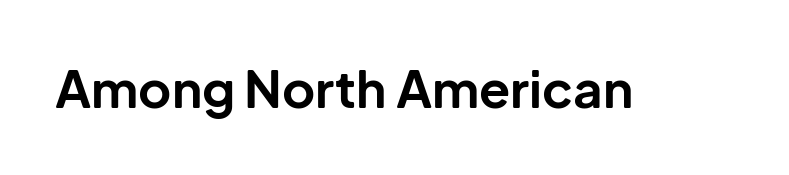
Q: Is the text bold? A: Yes.
Q: Is the text italic (slanted)? A: No, it is upright.
Q: Is the typeface a serif or a sans-serif typeface? A: Sans-serif.
Q: Is the text underlined? A: No.
Q: Is the spacing between letters normal or unusually wide? A: Normal.
Q: Width (condensed, normal, or wide)? A: Normal.
Q: Stroke contrast? A: Low.
Q: x-height? A: Medium.
Q: Monospaced? A: No.
